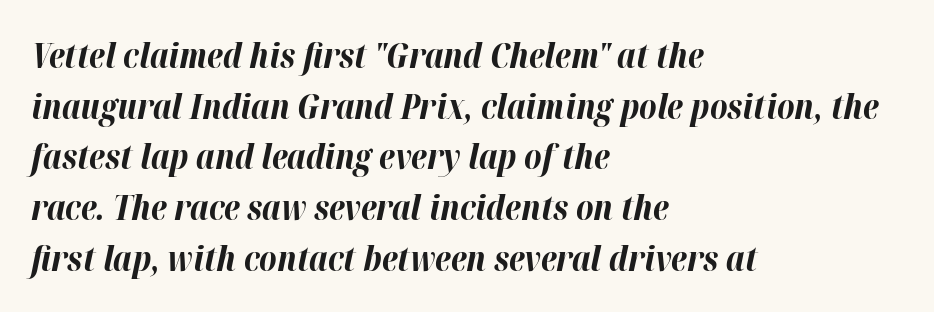
Q: Is the text bold? A: Yes.
Q: Is the text italic (slanted)? A: Yes, it leans right by about 12 degrees.
Q: Is the text underlined? A: No.
Q: How is the paragraph aligned? A: Left-aligned.
Q: Is the spacing between letters normal or unusually wide? A: Normal.
Q: Is the spacing between lines tight, normal or loose? A: Normal.
Q: Width (condensed, normal, or wide)? A: Normal.
Q: Stroke contrast? A: High.
Q: x-height? A: Medium.
Q: Monospaced? A: No.
